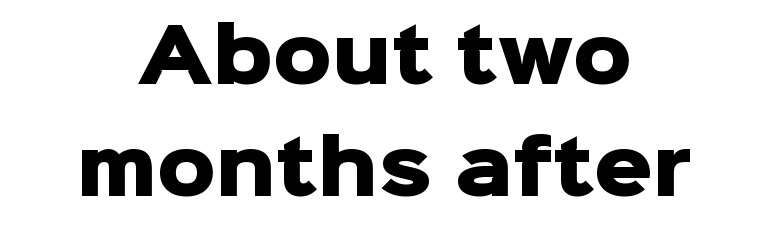
The image shows 73 px heavy sans-serif type, upright; set centered, normal line spacing (1.53x), normal letter spacing, not underlined; low stroke contrast and a medium x-height.
